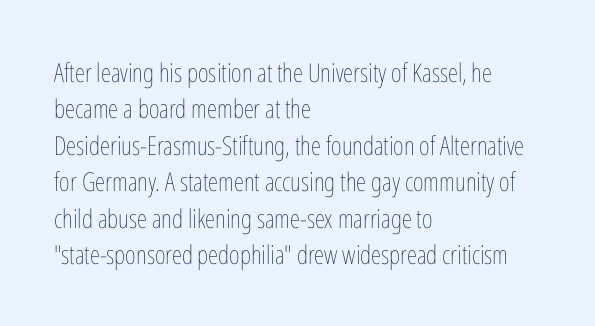
{"italic": "no", "bold": "no", "underline": "no", "align": "left", "line_spacing": "normal", "line_spacing_ratio": 1.4, "letter_spacing": "normal", "letter_spacing_em": 0.0, "glyph_px": 26}
